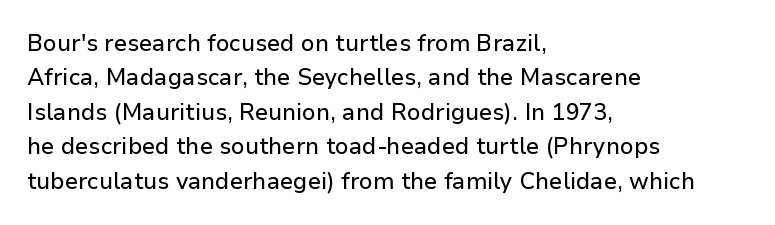
The specimen omits any rule beneath the text block's lines. The line-height multiplier appears to be the usual default. Posture: upright roman. The letters sit at their default tracking, neither squeezed nor spread.
